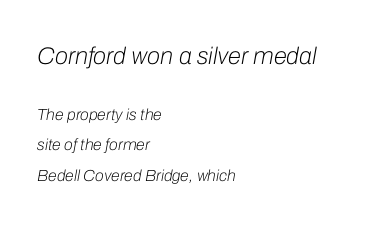
The image shows 24 px text type, italic (leaning right); set left-aligned, loose line spacing (1.9x), normal letter spacing, not underlined; the first (top) block is 1.5x larger.
